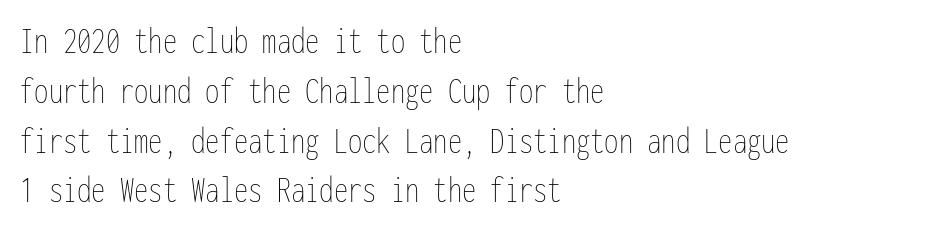
The axis of the letterforms is exactly vertical. The baseline area is clear. The letters march in equal steps, a hallmark of fixed-pitch type. Honestly, the row spacing looks completely unremarkable. What stands out about the letter spacing? Nothing — it is the standard amount. The weight would be labelled regular, book, light, or lighter still.
